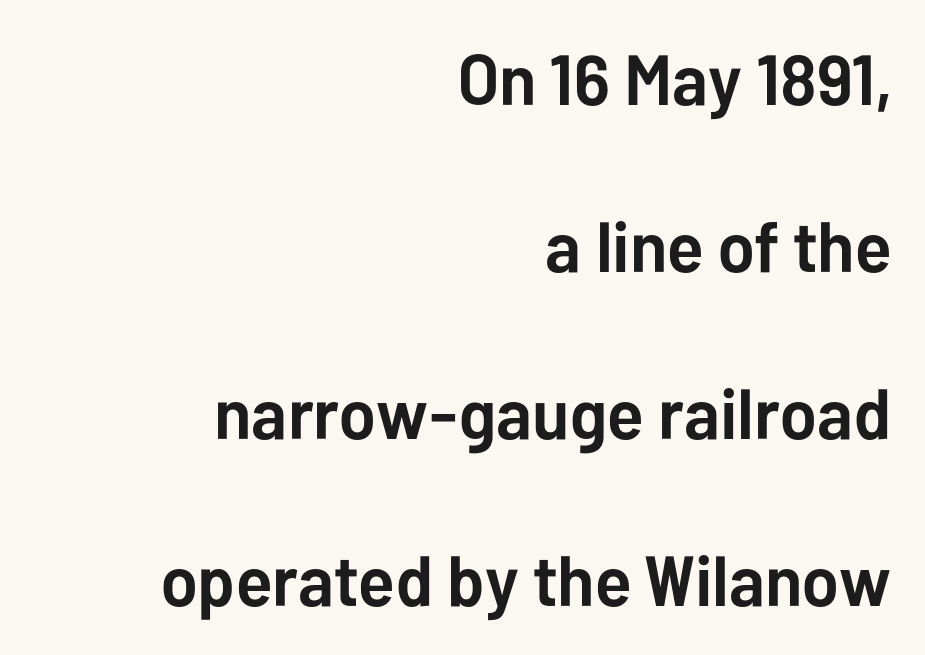
The image shows 71 px semibold sans-serif type, upright; set right-aligned, loose line spacing (2.35x), normal letter spacing, not underlined; low stroke contrast and a medium x-height.
